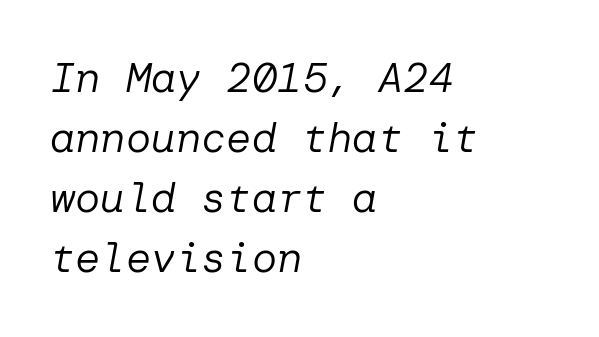
{"italic": "yes", "lean": "right", "slant_degrees": 10, "bold": "no", "weight": "regular", "width": "normal", "stroke_contrast": "low", "x_height": "medium", "underline": "no", "align": "left", "line_spacing": "normal", "line_spacing_ratio": 1.43, "letter_spacing": "normal", "letter_spacing_em": 0.0, "glyph_px": 42}
